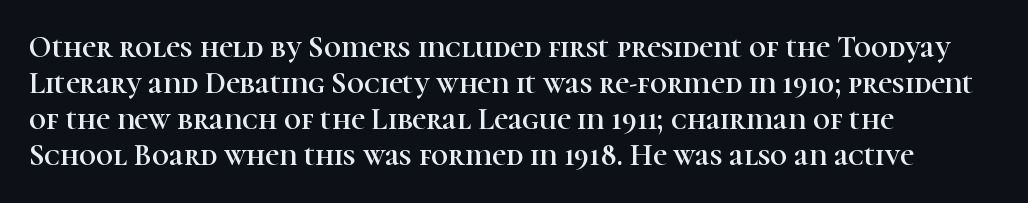
Check the space under the baseline: it is left empty. There is no visible air inserted between adjacent glyphs. The passage shown is typed in a proportional face where columns would drift. The setting favours the left margin, as ordinary paragraphs usually do. The passage shown is typeset with a serif family.
